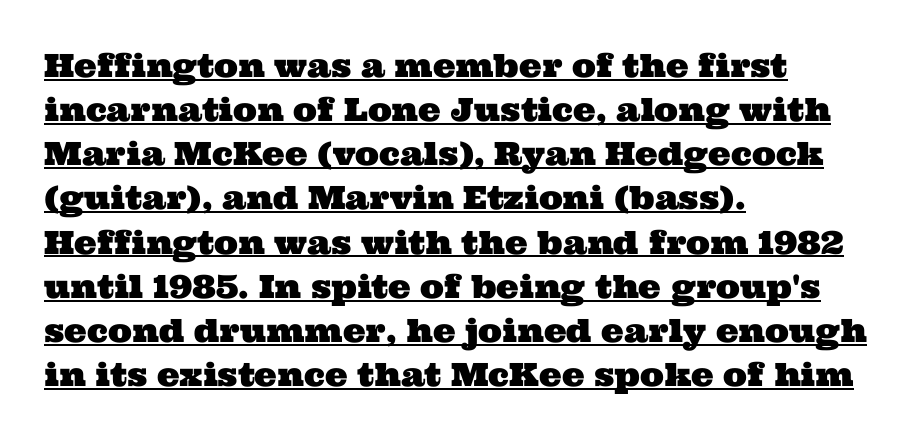
{"serif": "yes", "width": "wide", "stroke_contrast": "medium", "x_height": "medium", "monospaced": "no", "underline": "yes", "align": "left", "line_spacing": "normal", "line_spacing_ratio": 1.38, "letter_spacing": "normal", "letter_spacing_em": 0.0, "glyph_px": 32}
